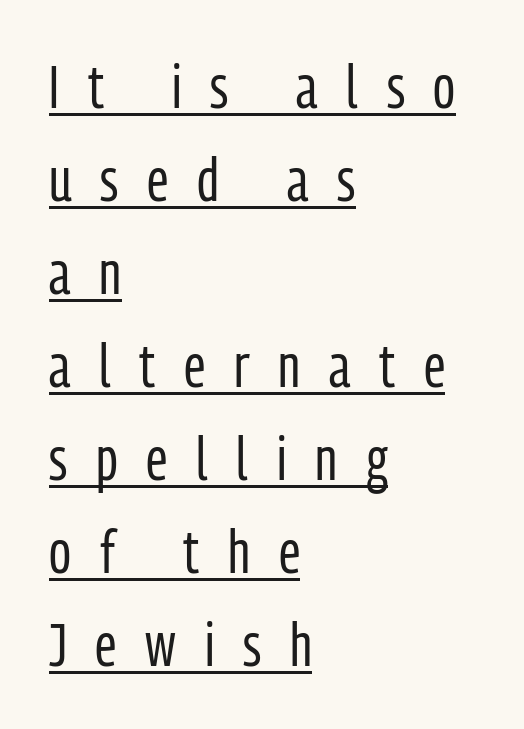
The image shows 60 px regular-weight, condensed sans-serif type, upright; set left-aligned, normal line spacing (1.55x), unusually wide letter spacing (+0.48 em), underlined; low stroke contrast and a medium x-height.
